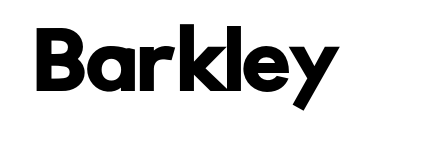
{"serif": "no", "italic": "no", "width": "normal", "stroke_contrast": "low", "x_height": "medium", "monospaced": "no", "underline": "no", "letter_spacing": "normal", "letter_spacing_em": 0.0, "glyph_px": 77}
